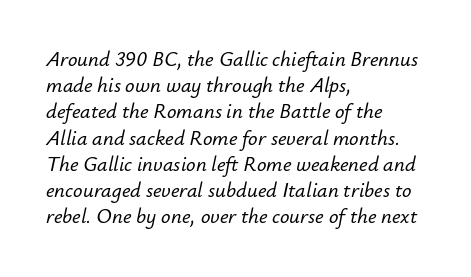
Would a proofreader flag this as italicized? Yes. Check under the words: just untouched page. Horizontal bands of white between lines are of average thickness. There is no visible air inserted between adjacent glyphs.
